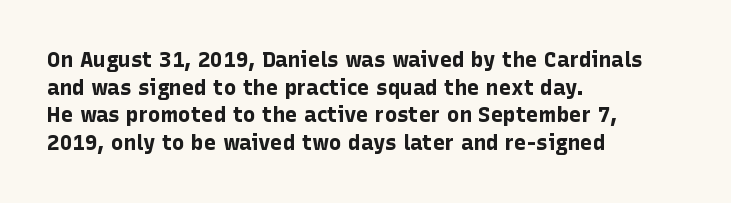
The image shows 21 px bold type, upright; set left-aligned, normal line spacing (1.31x), normal letter spacing, not underlined.
